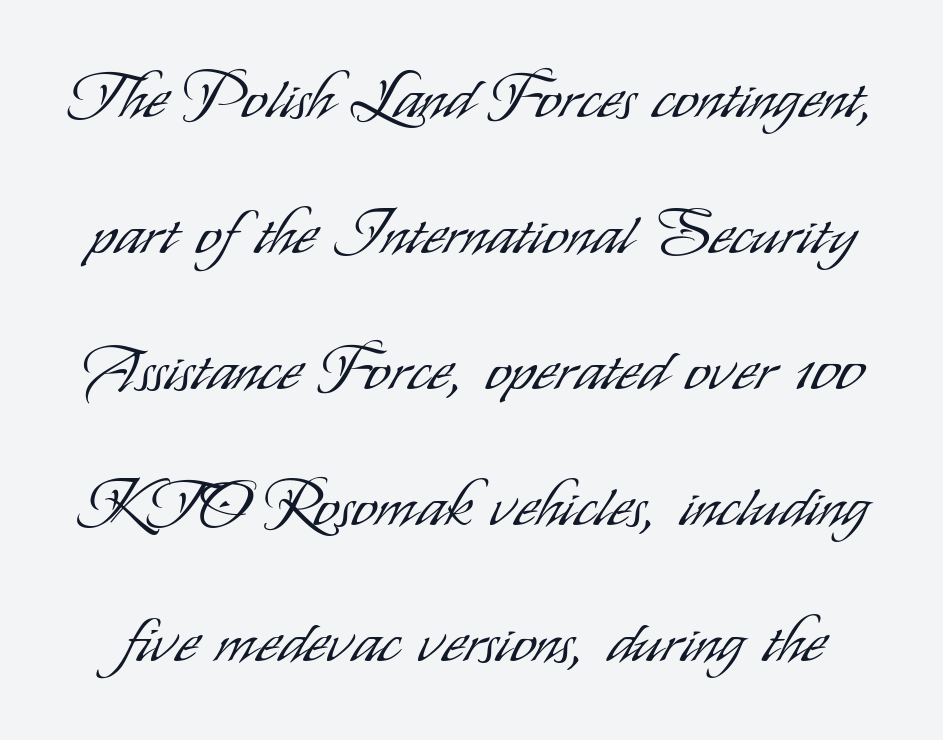
{"serif": "no", "bold": "no", "weight": "light", "width": "condensed", "stroke_contrast": "low", "x_height": "small", "monospaced": "no", "underline": "no", "line_spacing": "loose", "line_spacing_ratio": 2.16, "letter_spacing": "normal", "letter_spacing_em": 0.0, "glyph_px": 63}
